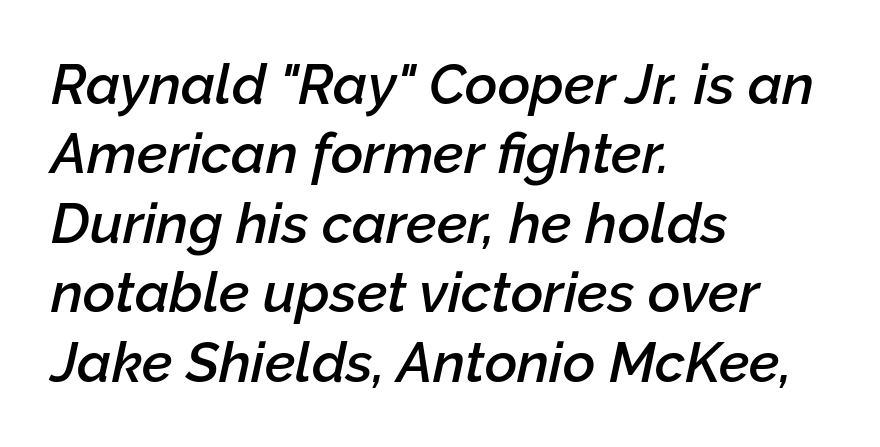
The image shows 56 px semibold type, italic (leaning right); set left-aligned, line spacing 1.24x, normal letter spacing, not underlined; low stroke contrast and a medium x-height.
